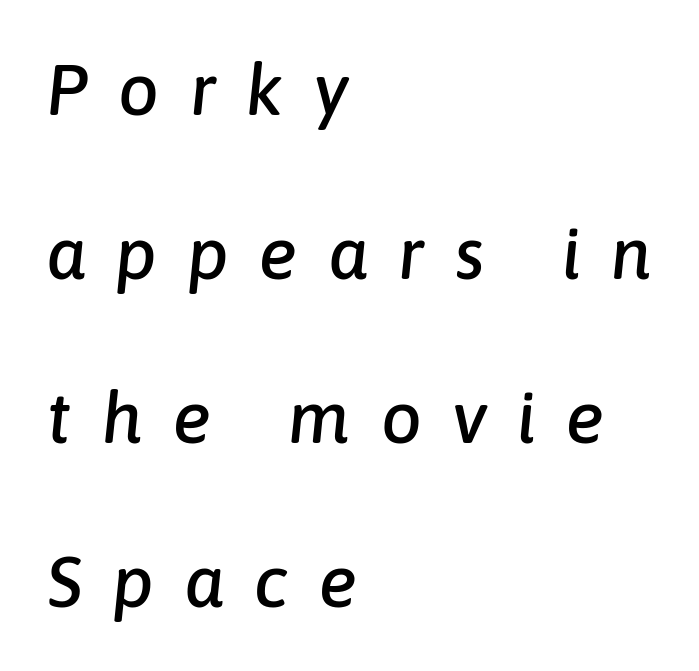
{"italic": "yes", "lean": "right", "slant_degrees": 6, "width": "normal", "stroke_contrast": "low", "x_height": "medium", "monospaced": "no", "underline": "no", "align": "left", "line_spacing": "loose", "line_spacing_ratio": 2.28, "letter_spacing": "wide", "letter_spacing_em": 0.42, "glyph_px": 72}
